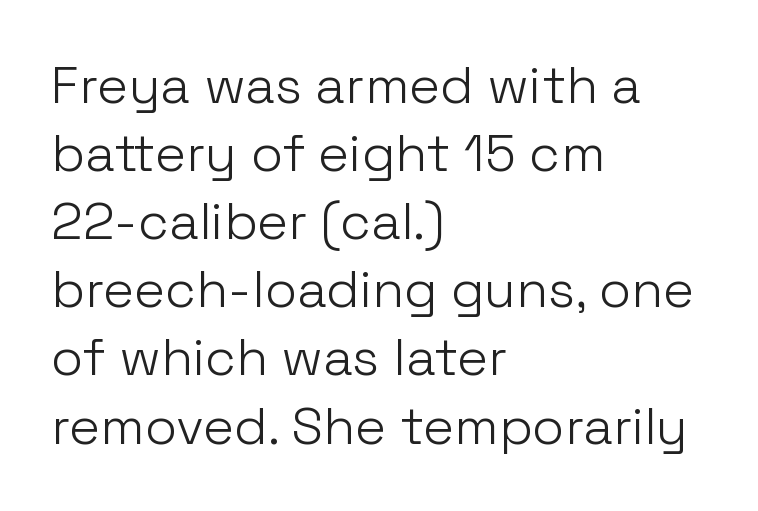
{"serif": "no", "italic": "no", "bold": "no", "weight": "light", "width": "normal", "stroke_contrast": "low", "x_height": "medium", "monospaced": "no", "underline": "no", "align": "left", "line_spacing": "normal", "line_spacing_ratio": 1.31, "letter_spacing": "normal", "letter_spacing_em": 0.0, "glyph_px": 52}
